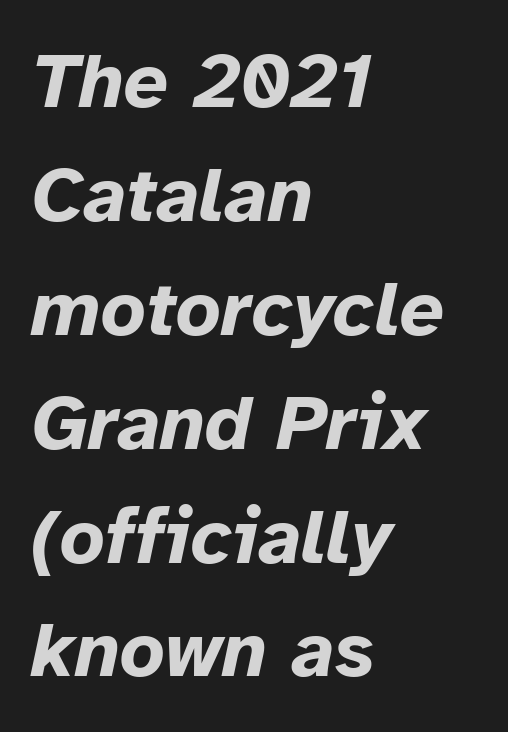
The image shows 78 px bold type, italic (leaning right); set left-aligned, normal line spacing (1.46x), normal letter spacing, not underlined; low stroke contrast and a medium x-height.
